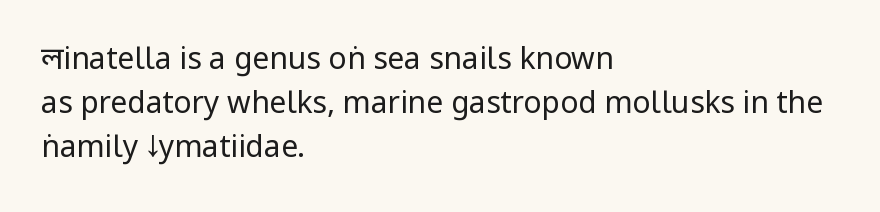
The paragraph shown leans on its left margin. Heft: none added — not bold. These lines are rendered in a variable-pitch font. Baseline-to-baseline distance is the conventional proportion of letter height.
